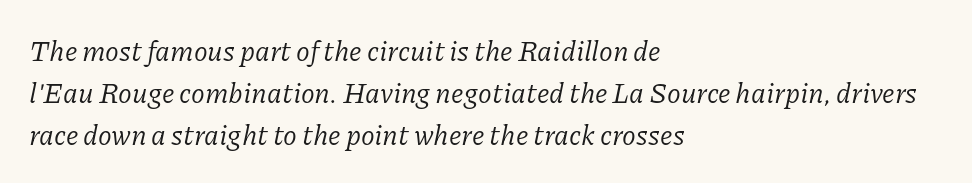
Q: Is the text bold? A: No.
Q: Is the text italic (slanted)? A: Yes, it leans right by about 11 degrees.
Q: Is the typeface a serif or a sans-serif typeface? A: Serif.
Q: Is the text underlined? A: No.
Q: How is the paragraph aligned? A: Left-aligned.
Q: Is the spacing between letters normal or unusually wide? A: Normal.
Q: Is the spacing between lines tight, normal or loose? A: Normal.
Q: Width (condensed, normal, or wide)? A: Normal.
Q: Stroke contrast? A: Low.
Q: x-height? A: Medium.
Q: Monospaced? A: No.
